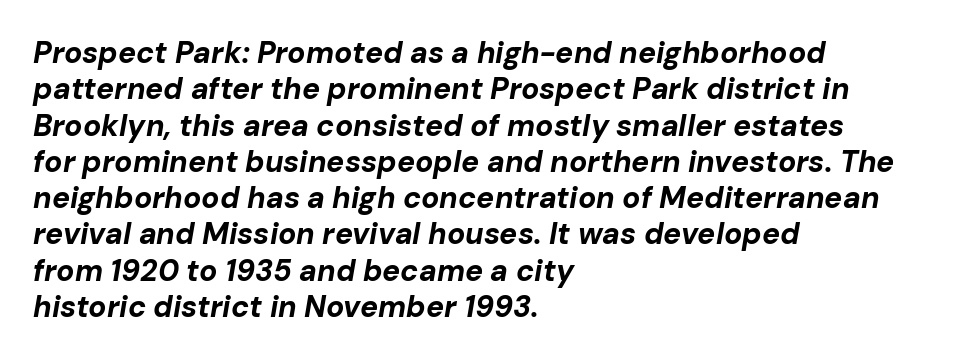
These lines stack with their left ends in a neat column. What weight is shown? A full bold with thick strokes. Is this a fixed-width face? No — the glyphs have proportional, varying widths. There's an unmistakable incline to the writing here. Compared with typical body copy, the letter spacing here is the same. A bare baseline throughout the passage.
